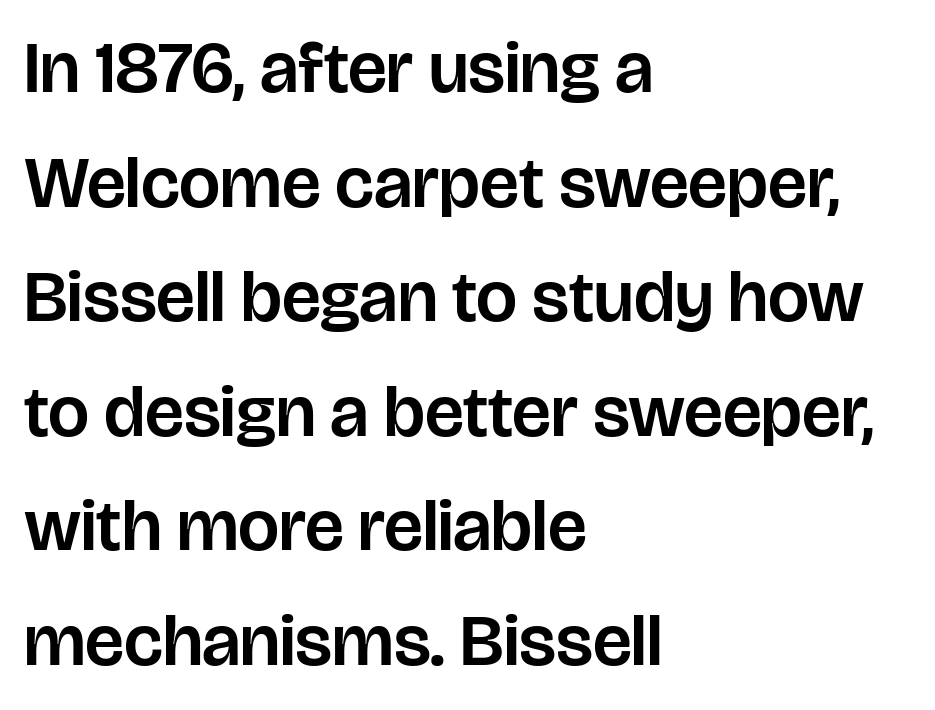
{"serif": "no", "italic": "no", "width": "normal", "stroke_contrast": "low", "x_height": "large", "monospaced": "no", "underline": "no", "align": "left", "line_spacing": "normal", "line_spacing_ratio": 1.57, "letter_spacing": "normal", "letter_spacing_em": 0.0, "glyph_px": 73}
